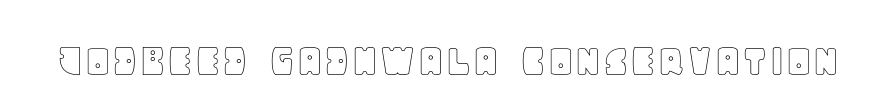
This sample uses an upright cut, with every glyph sitting square on the baseline. The face used here is proportionally spaced, like ordinary book or web type. Rule under the text: the space is simply empty. Nobody touched the tracking dial on this one.
